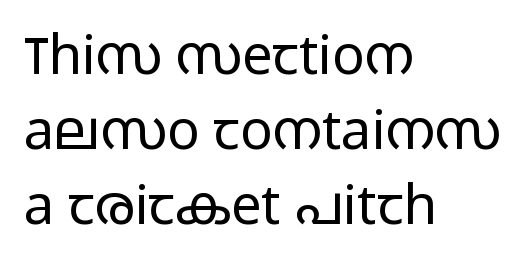
Q: Is the text bold? A: No.
Q: Is the text italic (slanted)? A: No, it is upright.
Q: Is the typeface a serif or a sans-serif typeface? A: Sans-serif.
Q: Is the text underlined? A: No.
Q: How is the paragraph aligned? A: Left-aligned.
Q: Is the spacing between letters normal or unusually wide? A: Normal.
Q: Is the spacing between lines tight, normal or loose? A: Normal.
Q: Width (condensed, normal, or wide)? A: Wide.
Q: Stroke contrast? A: Low.
Q: x-height? A: Medium.
Q: Monospaced? A: No.
